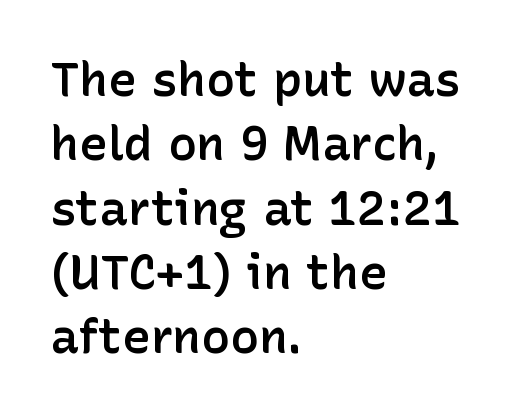
In terms of letterform style, serifs are entirely absent. The block of text has a typical density, with ordinary space between rows. How heavy is the stroke? Medium-heavy — a semibold, shy of bold. Nope, not italic — everything's standing straight. Rule under the text: the space is simply empty. Leftover space on each line is placed entirely after the last word.
